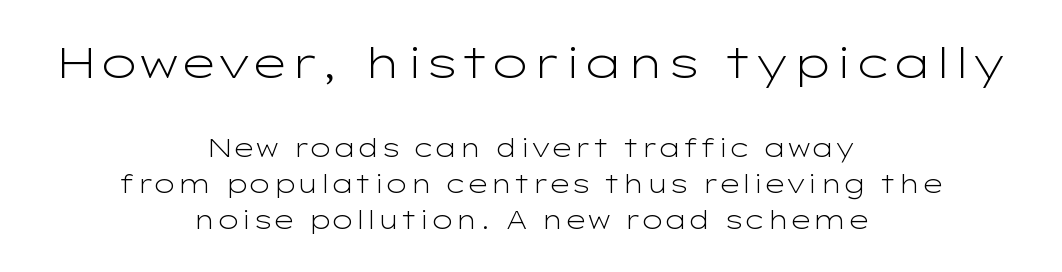
Q: Is the text bold? A: No.
Q: Is the text italic (slanted)? A: No, it is upright.
Q: Is the typeface a serif or a sans-serif typeface? A: Sans-serif.
Q: Is the text underlined? A: No.
Q: How is the paragraph aligned? A: Centered.
Q: Is the spacing between letters normal or unusually wide? A: Normal.
Q: Is the spacing between lines tight, normal or loose? A: Normal.
Q: Which block of text is set in a larger size, the first (top) or the second (bottom)? A: The first (top) one.
Q: Width (condensed, normal, or wide)? A: Wide.
Q: Stroke contrast? A: Low.
Q: x-height? A: Medium.
Q: Monospaced? A: No.
